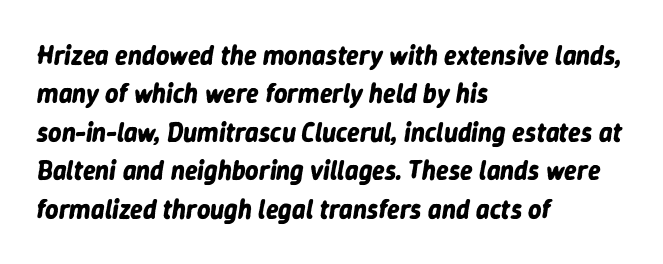
Q: Is the text bold? A: Yes.
Q: Is the text italic (slanted)? A: Yes, it leans right by about 9 degrees.
Q: Is the text underlined? A: No.
Q: How is the paragraph aligned? A: Left-aligned.
Q: Is the spacing between letters normal or unusually wide? A: Normal.
Q: Is the spacing between lines tight, normal or loose? A: Normal.
